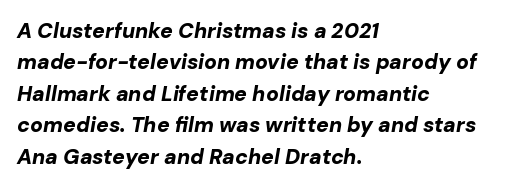
Vertical spacing — default. Check the space under the baseline: it is left empty. Weight: bold. Honestly, the letter spacing is just normal — you wouldn't notice it. In terms of posture, this sample is oblique.
